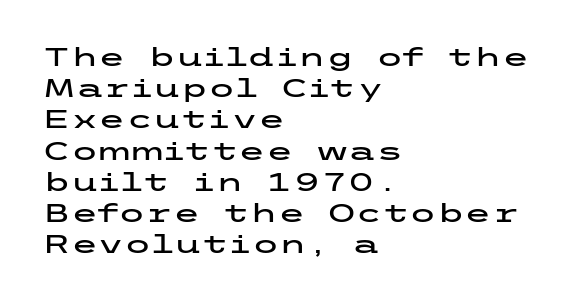
The image shows 25 px text type, upright; set left-aligned, normal line spacing (1.25x), normal letter spacing, not underlined.
